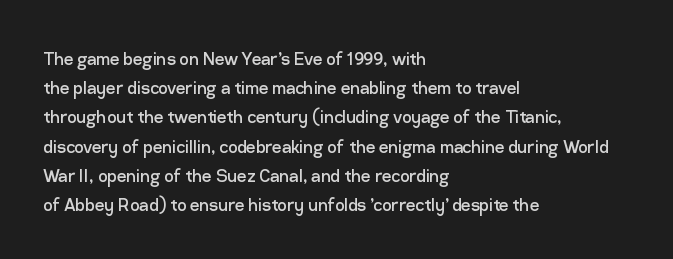
Tracking here is standard; glyphs follow each other at the usual distance. Heft: none added — not bold. These lines are set flush left with a ragged right edge. The letters stand straight up with perfectly vertical stems. Has an underline been added? It has not.
